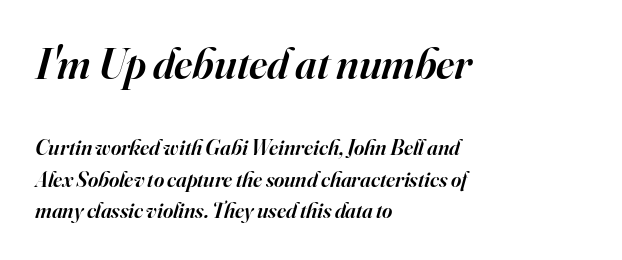
Q: Is the text bold? A: Semi-bold.
Q: Is the text italic (slanted)? A: Yes, it leans right by about 16 degrees.
Q: Is the typeface a serif or a sans-serif typeface? A: Serif.
Q: Is the text underlined? A: No.
Q: How is the paragraph aligned? A: Left-aligned.
Q: Is the spacing between letters normal or unusually wide? A: Normal.
Q: Is the spacing between lines tight, normal or loose? A: Normal.
Q: Which block of text is set in a larger size, the first (top) or the second (bottom)? A: The first (top) one.
Q: Width (condensed, normal, or wide)? A: Normal.
Q: Stroke contrast? A: High.
Q: x-height? A: Small.
Q: Monospaced? A: No.
